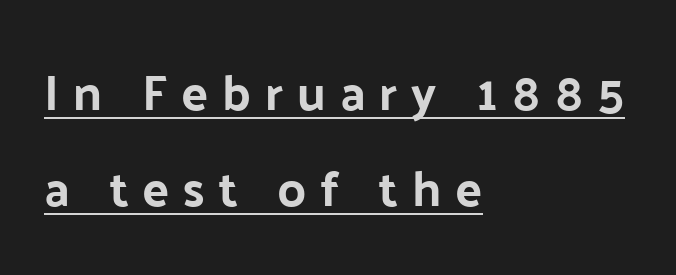
The image shows 50 px bold sans-serif type, upright; set left-aligned, loose line spacing (1.92x), unusually wide letter spacing (+0.28 em), underlined; low stroke contrast and a medium x-height.
